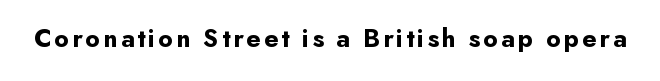
Heavy, bold letterforms. Tall strokes in this sample are plumb rather than angled. The strip under each line holds only bare page.
